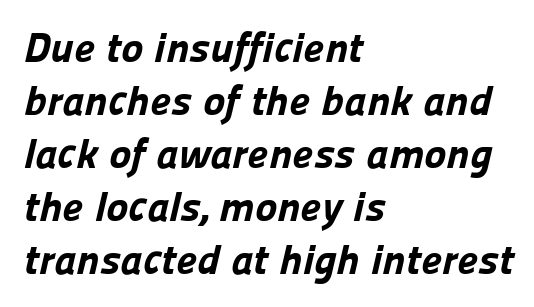
{"serif": "no", "bold": "yes", "weight": "bold", "width": "normal", "stroke_contrast": "low", "x_height": "medium", "monospaced": "no", "underline": "no", "align": "left", "line_spacing": "normal", "line_spacing_ratio": 1.26, "letter_spacing": "normal", "letter_spacing_em": 0.0, "glyph_px": 42}
